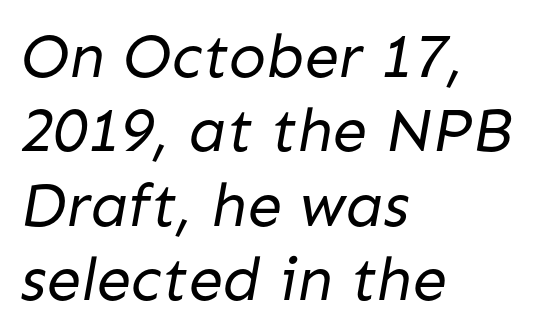
The image shows 62 px regular-weight sans-serif type; set left-aligned, line spacing 1.2x, normal letter spacing, not underlined; low stroke contrast and a medium x-height.
